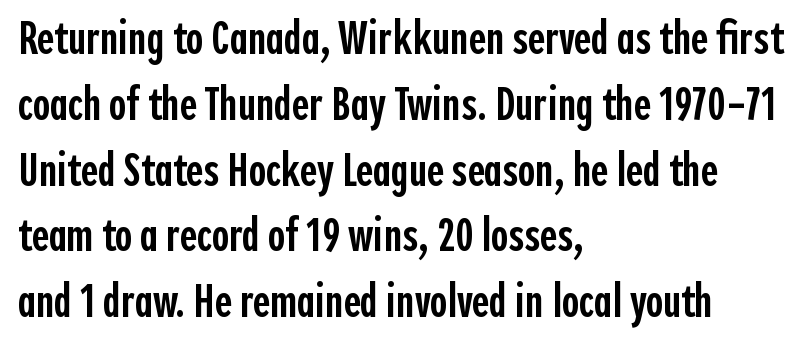
Q: Is the text bold? A: Semi-bold.
Q: Is the text italic (slanted)? A: No, it is upright.
Q: Is the typeface a serif or a sans-serif typeface? A: Sans-serif.
Q: Is the text underlined? A: No.
Q: How is the paragraph aligned? A: Left-aligned.
Q: Is the spacing between letters normal or unusually wide? A: Normal.
Q: Is the spacing between lines tight, normal or loose? A: Normal.
Q: Width (condensed, normal, or wide)? A: Condensed.
Q: x-height? A: Medium.
Q: Monospaced? A: No.
